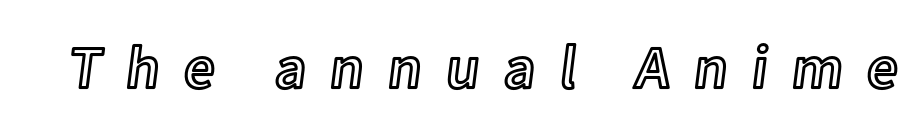
The image shows 61 px text type; set unusually wide letter spacing (+0.39 em), not underlined; a medium x-height.
